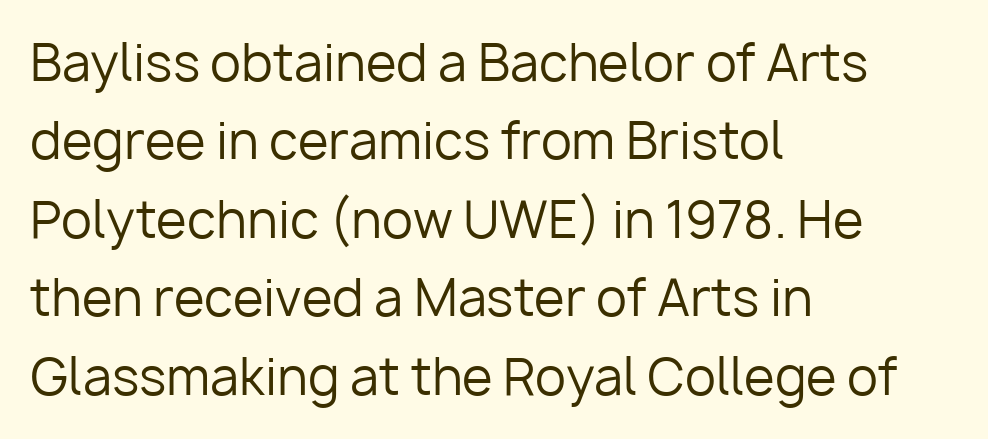
Letterform terminals end flat and unadorned throughout the passage. Left-aligned paragraph, ragged on the right. Quick note: not italic, upright. Words appear dense and cohesive because spacing is normal. The rows are spaced the way most documents space them. You could not count columns in this text — the font is proportionally spaced.
